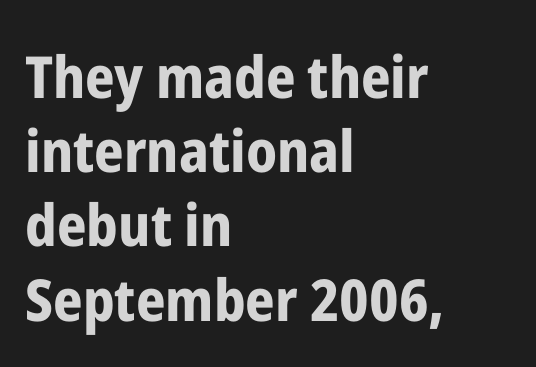
{"serif": "no", "italic": "no", "bold": "yes", "weight": "bold", "width": "condensed", "stroke_contrast": "low", "x_height": "medium", "monospaced": "no", "underline": "no", "align": "left", "line_spacing": "normal", "line_spacing_ratio": 1.28, "letter_spacing": "normal", "letter_spacing_em": 0.0, "glyph_px": 58}
